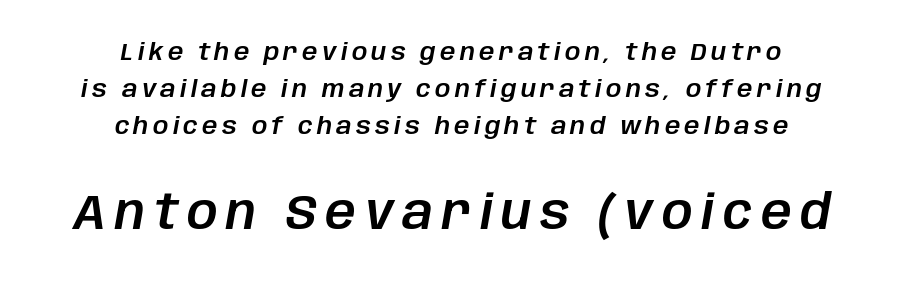
{"italic": "yes", "lean": "right", "slant_degrees": 10, "width": "normal", "stroke_contrast": "low", "x_height": "large", "monospaced": "no", "underline": "no", "align": "center", "line_spacing": "normal", "line_spacing_ratio": 1.55, "larger_block": "second", "size_ratio": 2.0, "glyph_px": 48}
